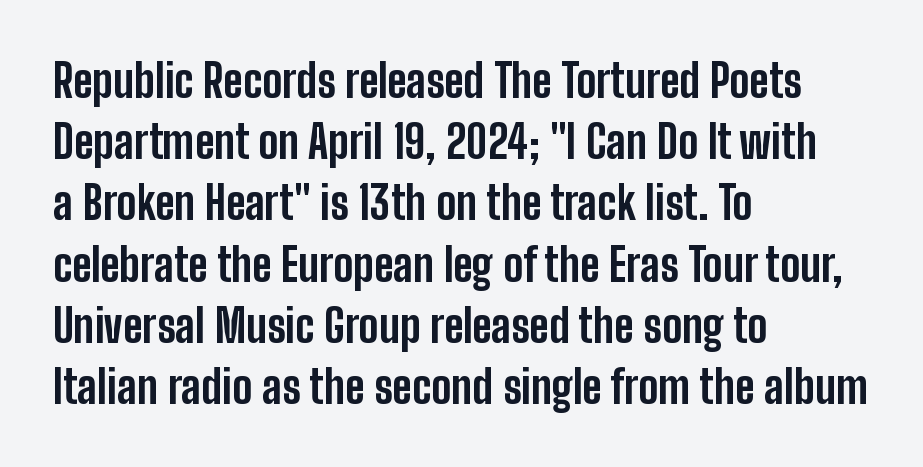
Looks like regular typesetting: each glyph gets only the width it needs. Serifs: no, the terminals of the letterforms are clean. No italicization has been applied; the sample stays upright. The paragraph has a hard left edge and a soft right edge. Tracking value appears to be zero — textbook default spacing.
